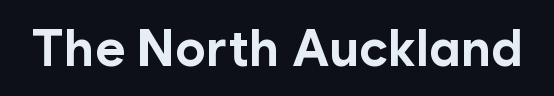
{"serif": "no", "italic": "no", "bold": "yes", "weight": "bold", "width": "normal", "stroke_contrast": "low", "x_height": "medium", "monospaced": "no", "underline": "no", "letter_spacing": "normal", "letter_spacing_em": 0.0, "glyph_px": 51}
